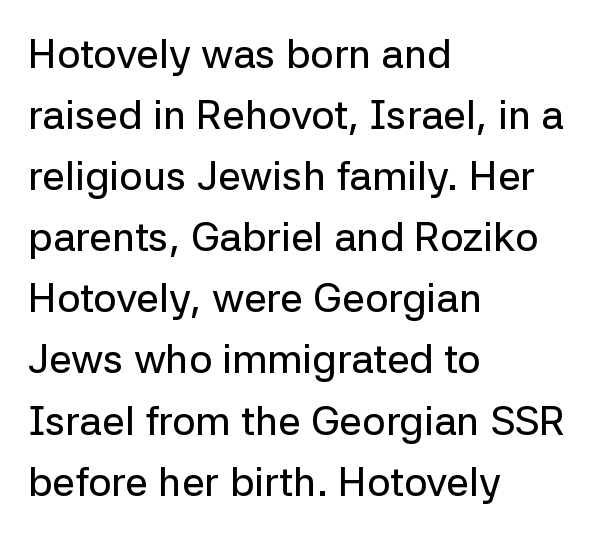
The image shows 41 px sans-serif type, upright; set left-aligned, normal line spacing (1.49x), normal letter spacing, not underlined; low stroke contrast and a medium x-height.
